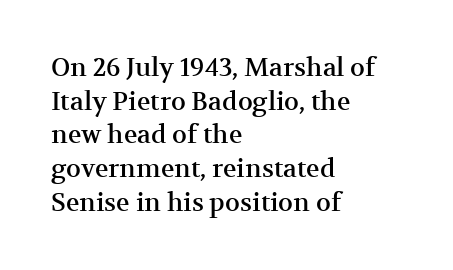
Caption: multi-line text, flush left, ragged right. The font's upright variant was chosen for this text. What stands out about the letter spacing? Nothing — it is the standard amount. Has an underline been added? It has not. This block has exactly the height ordinary leading produces.
